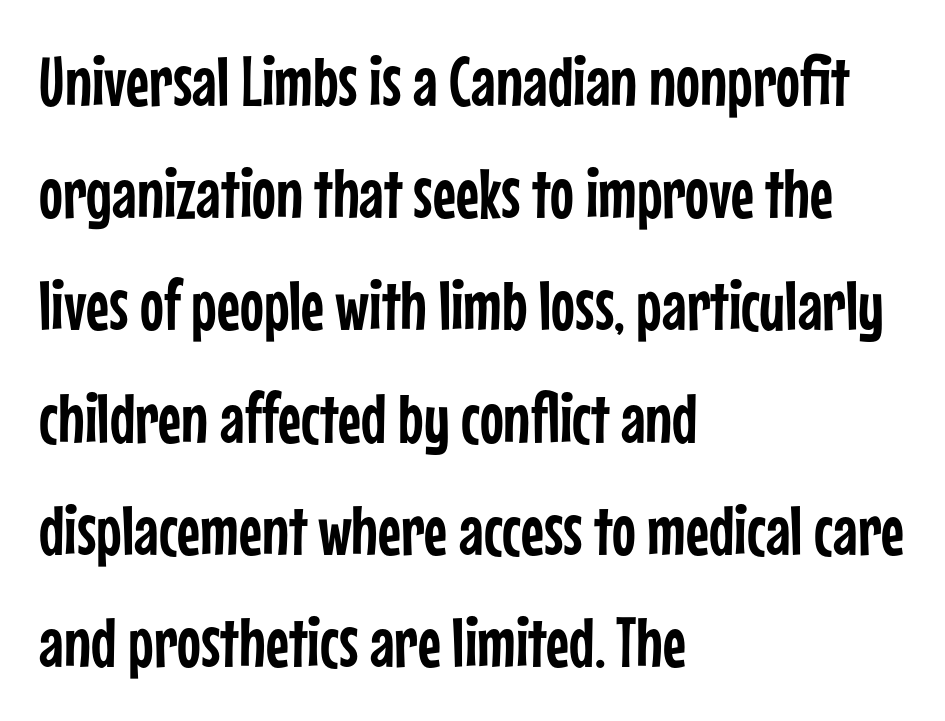
The image shows 71 px condensed sans-serif type, upright; set left-aligned, normal line spacing (1.58x), normal letter spacing, not underlined; low stroke contrast and a medium x-height.
